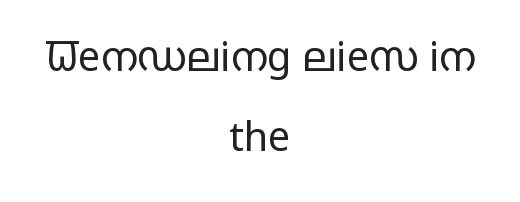
{"serif": "no", "italic": "no", "bold": "no", "weight": "light", "width": "wide", "stroke_contrast": "low", "x_height": "medium", "monospaced": "no", "underline": "no", "align": "center", "line_spacing": "loose", "line_spacing_ratio": 1.99, "letter_spacing": "normal", "letter_spacing_em": 0.0, "glyph_px": 40}
